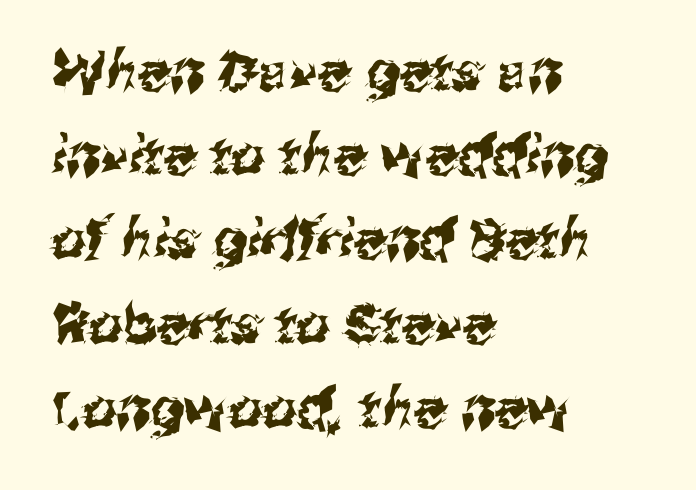
All the whitespace from short lines collects on the right. Does the type have serifs? No, each stem ends abruptly. No word sits above an underline. The line texture is even and compact thanks to regular tracking. Rows of type keep a routine distance in the vertical direction. You could not count columns in this text — the font is proportionally spaced.
